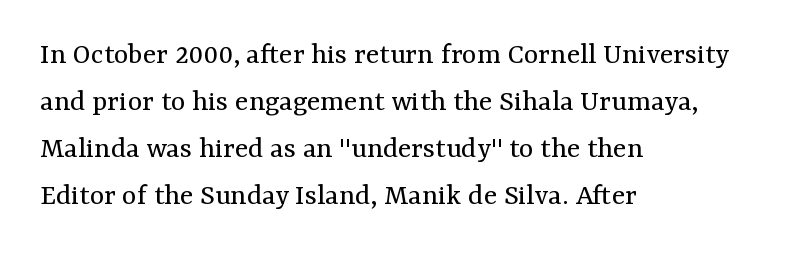
The image shows 31 px regular-weight serif type, upright; set left-aligned, normal line spacing (1.52x), normal letter spacing, not underlined; medium stroke contrast and a medium x-height.
